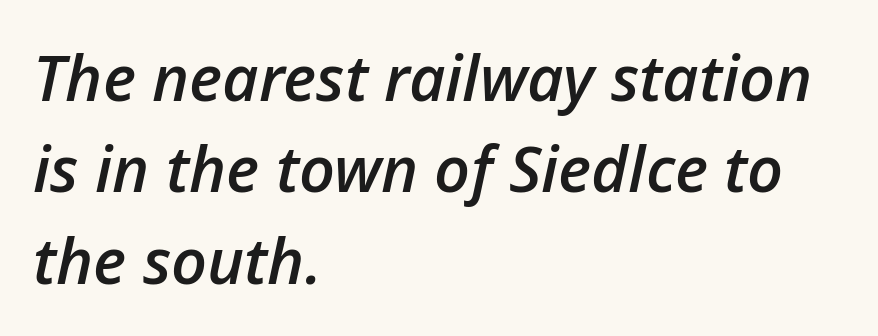
Casual observation: everything's shoved over to the left. The string is rendered with underlining switched off. Emphasis-style slanted type is in use. Bold? Not quite — semibold, heavier than regular but stopping short. Rows of type keep a routine distance in the vertical direction. The horizontal fit of the characters is conventional and even.
